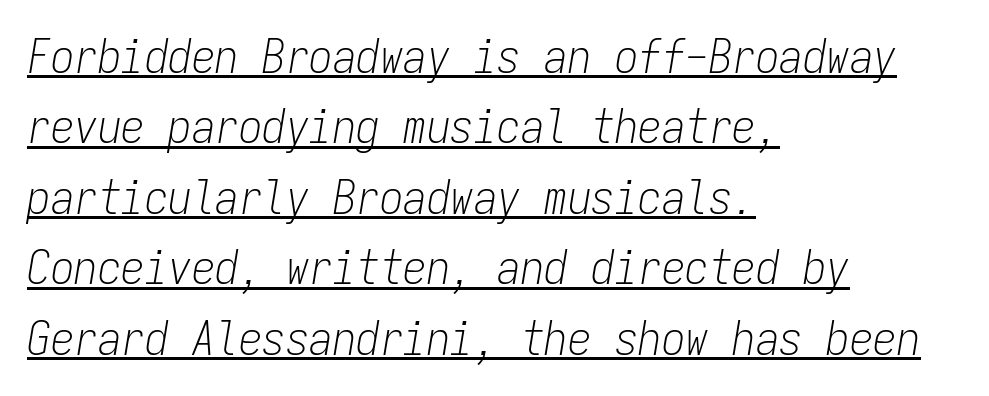
Q: Is the text bold? A: No.
Q: Is the text italic (slanted)? A: Yes, it leans right by about 9 degrees.
Q: Is the text underlined? A: Yes.
Q: How is the paragraph aligned? A: Left-aligned.
Q: Is the spacing between letters normal or unusually wide? A: Normal.
Q: Is the spacing between lines tight, normal or loose? A: Normal.
Q: Width (condensed, normal, or wide)? A: Condensed.
Q: Stroke contrast? A: Low.
Q: x-height? A: Medium.
Q: Monospaced? A: Yes.
